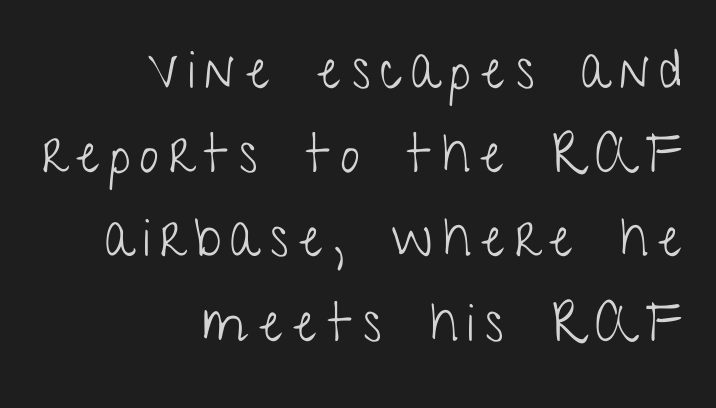
This is sans-serif lettering, the kind often seen on screens and signage. This sample has the flowing, uneven cadence of proportional lettering. Weight: regular or lighter. Bare-footed words on every line. The leading is moderate, giving the passage an even texture. These lines stack with their right ends in a neat column.
